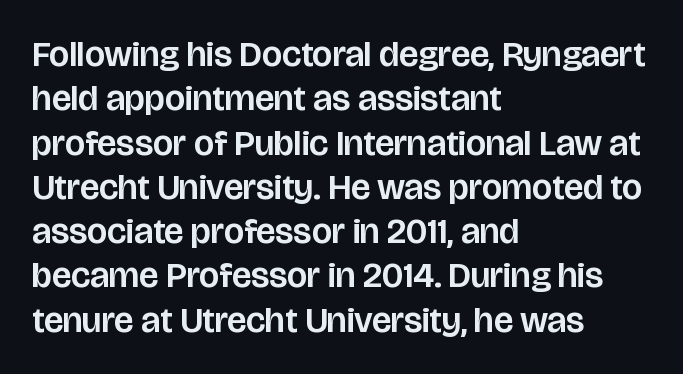
{"serif": "no", "italic": "no", "width": "normal", "stroke_contrast": "low", "x_height": "large", "monospaced": "no", "underline": "no", "align": "left", "line_spacing_ratio": 1.23, "letter_spacing": "normal", "letter_spacing_em": 0.0, "glyph_px": 36}
